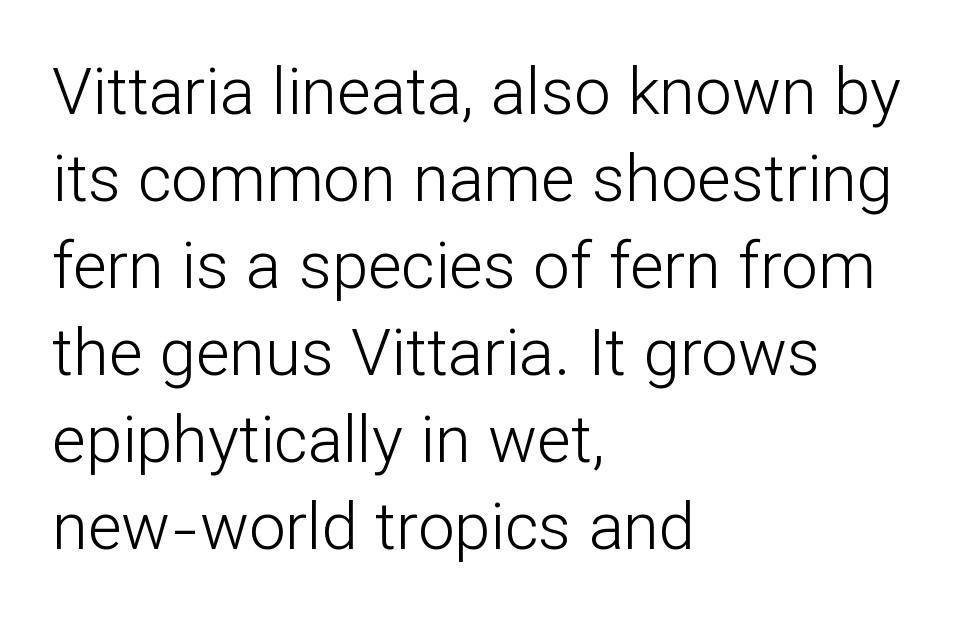
{"serif": "no", "italic": "no", "bold": "no", "weight": "light", "width": "normal", "stroke_contrast": "low", "x_height": "medium", "monospaced": "no", "underline": "no", "align": "left", "line_spacing": "normal", "line_spacing_ratio": 1.34, "letter_spacing": "normal", "letter_spacing_em": 0.0, "glyph_px": 65}
